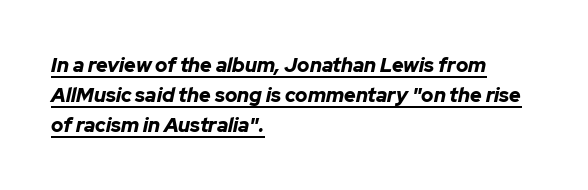
{"italic": "yes", "lean": "right", "slant_degrees": 12, "bold": "yes", "underline": "yes", "align": "left", "line_spacing": "normal", "line_spacing_ratio": 1.49, "letter_spacing": "normal", "letter_spacing_em": 0.0, "glyph_px": 20}
